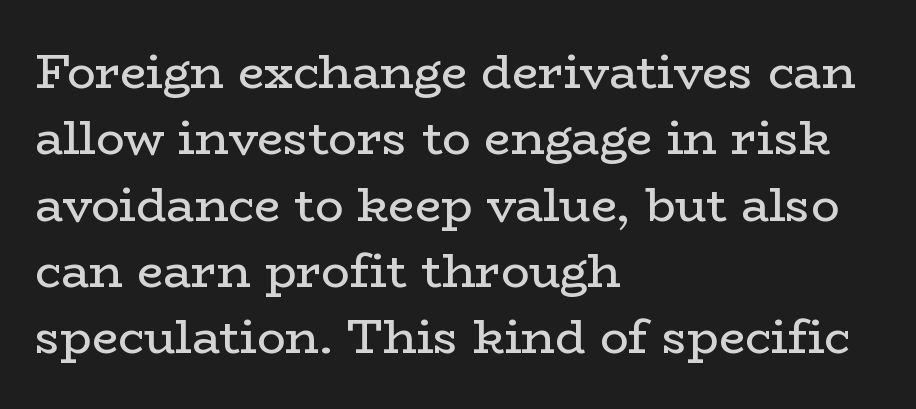
Q: Is the text bold? A: No.
Q: Is the text italic (slanted)? A: No, it is upright.
Q: Is the typeface a serif or a sans-serif typeface? A: Serif.
Q: Is the text underlined? A: No.
Q: How is the paragraph aligned? A: Left-aligned.
Q: Is the spacing between letters normal or unusually wide? A: Normal.
Q: Is the spacing between lines tight, normal or loose? A: Normal.
Q: Width (condensed, normal, or wide)? A: Wide.
Q: Stroke contrast? A: Low.
Q: x-height? A: Medium.
Q: Monospaced? A: No.
